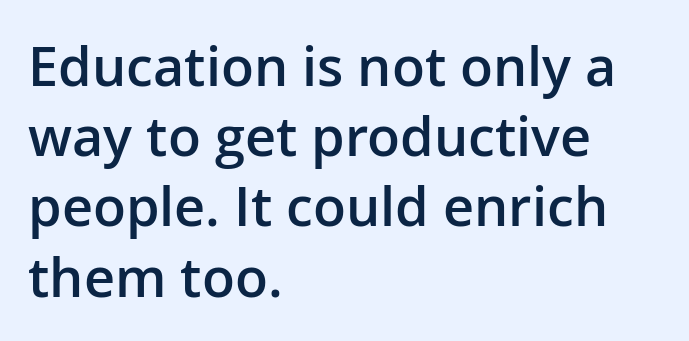
Q: Is the text bold? A: Semi-bold.
Q: Is the text italic (slanted)? A: No, it is upright.
Q: Is the typeface a serif or a sans-serif typeface? A: Sans-serif.
Q: Is the text underlined? A: No.
Q: How is the paragraph aligned? A: Left-aligned.
Q: Is the spacing between letters normal or unusually wide? A: Normal.
Q: Is the spacing between lines tight, normal or loose? A: Normal.
Q: Width (condensed, normal, or wide)? A: Normal.
Q: Stroke contrast? A: Low.
Q: x-height? A: Medium.
Q: Monospaced? A: No.
